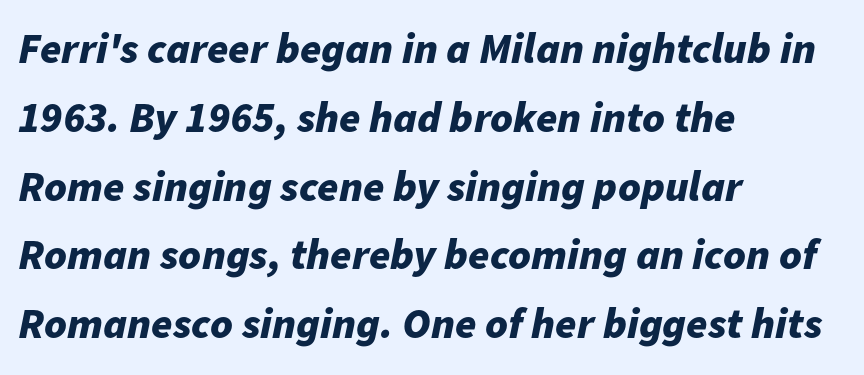
Reading down the column, the eye jumps a familiar distance to each next line. Tall strokes in this sample are angled rather than plumb. Default kerning and tracking; the words read as compact shapes. Where is the straight margin? On the left.
